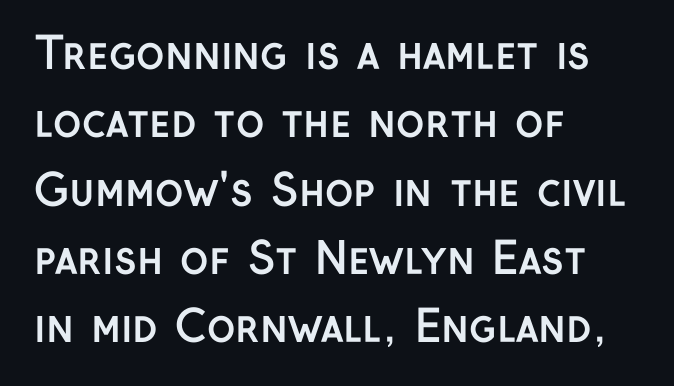
Q: Is the text bold? A: Yes.
Q: Is the text italic (slanted)? A: No, it is upright.
Q: Is the typeface a serif or a sans-serif typeface? A: Sans-serif.
Q: Is the text underlined? A: No.
Q: How is the paragraph aligned? A: Left-aligned.
Q: Is the spacing between letters normal or unusually wide? A: Normal.
Q: Is the spacing between lines tight, normal or loose? A: Normal.
Q: Width (condensed, normal, or wide)? A: Normal.
Q: Stroke contrast? A: Low.
Q: x-height? A: Medium.
Q: Monospaced? A: No.
